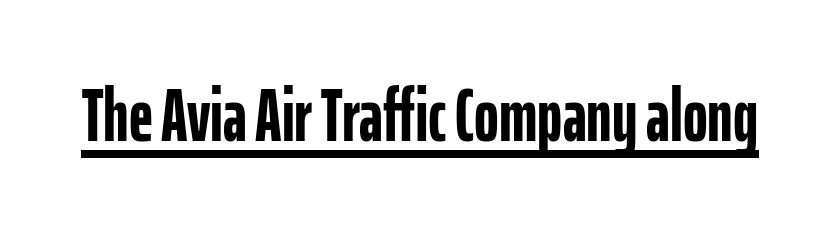
{"serif": "no", "italic": "no", "bold": "yes", "weight": "semibold", "width": "condensed", "stroke_contrast": "low", "x_height": "medium", "monospaced": "no", "underline": "yes", "letter_spacing": "normal", "letter_spacing_em": 0.0, "glyph_px": 75}
